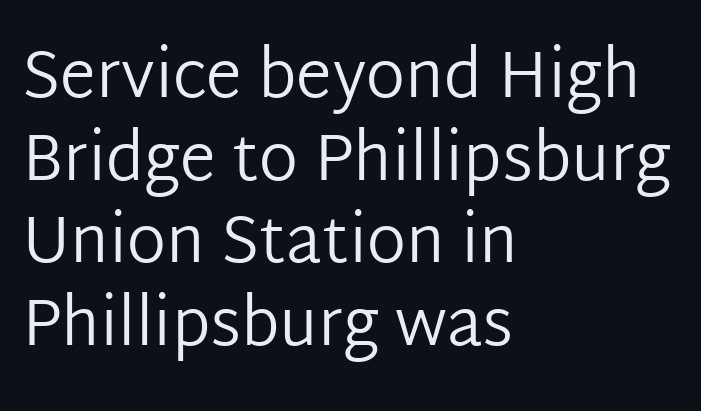
{"serif": "no", "italic": "no", "bold": "no", "weight": "regular", "width": "normal", "stroke_contrast": "low", "x_height": "medium", "monospaced": "no", "underline": "no", "align": "left", "line_spacing": "normal", "line_spacing_ratio": 1.27, "letter_spacing": "normal", "letter_spacing_em": 0.0, "glyph_px": 65}
